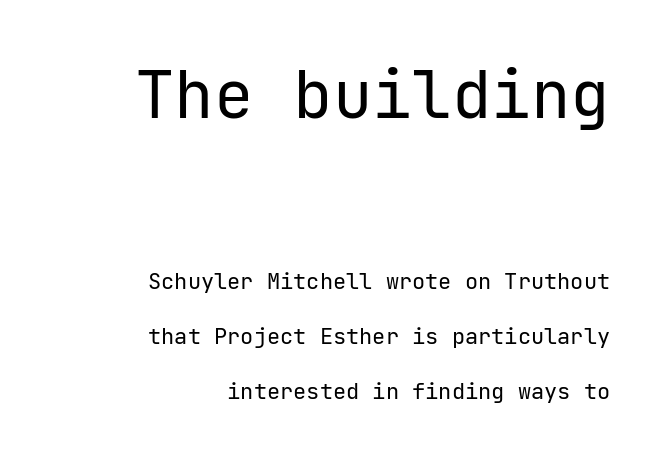
Underline: absent. The face looks like a standard text weight, possibly lighter. Regarding leading, the lines here are spaced well apart. Vertical strokes here are truly vertical. The face used here is a sans, in the tradition of grotesques and geometrics.
